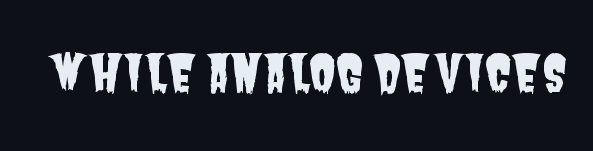
{"serif": "no", "width": "condensed", "stroke_contrast": "low", "x_height": "large", "monospaced": "no", "underline": "no", "letter_spacing": "normal", "letter_spacing_em": 0.0, "glyph_px": 50}
